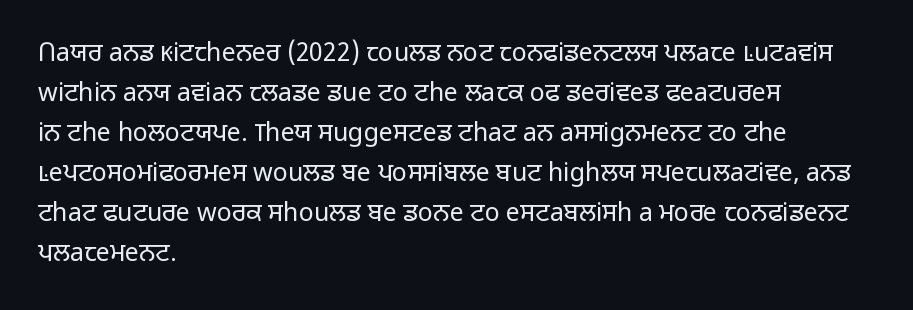
Q: Is the text bold? A: No.
Q: Is the text italic (slanted)? A: No, it is upright.
Q: Is the text underlined? A: No.
Q: How is the paragraph aligned? A: Left-aligned.
Q: Is the spacing between letters normal or unusually wide? A: Normal.
Q: Is the spacing between lines tight, normal or loose? A: Normal.
